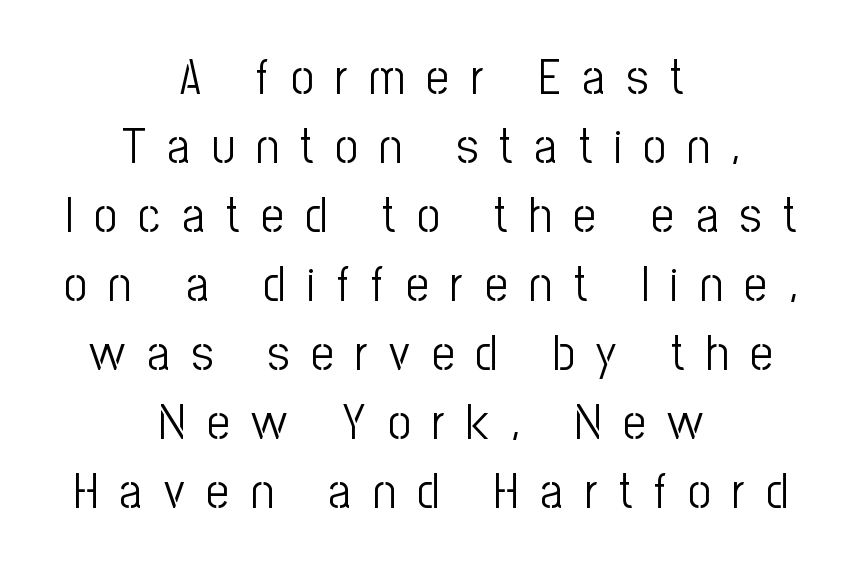
The block of text has a typical density, with ordinary space between rows. Every row of glyphs is offset so its center matches the block's center. The face looks like a standard text weight, possibly lighter. Proportional: the letters do not fall into vertical columns.
